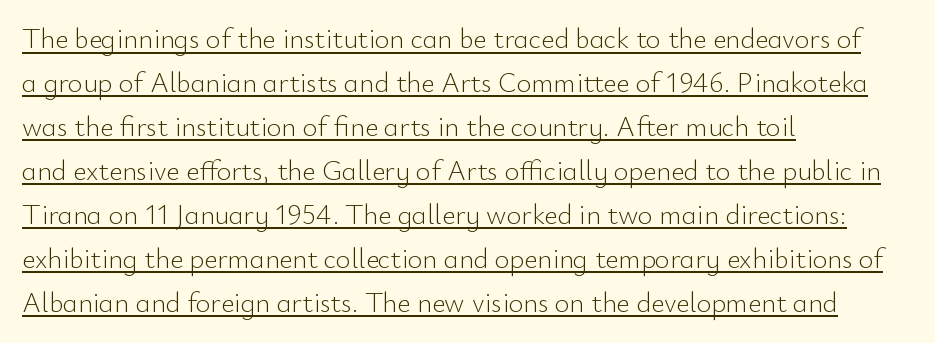
{"serif": "no", "italic": "no", "bold": "no", "weight": "light", "width": "normal", "stroke_contrast": "low", "x_height": "small", "monospaced": "no", "underline": "yes", "align": "left", "line_spacing": "normal", "line_spacing_ratio": 1.57, "letter_spacing": "normal", "letter_spacing_em": 0.0, "glyph_px": 28}
